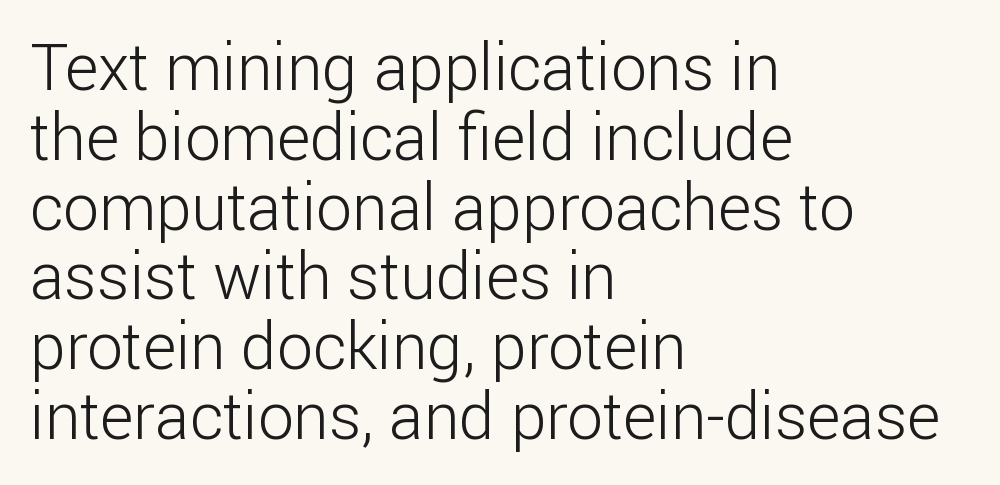
{"serif": "no", "italic": "no", "bold": "no", "weight": "light", "width": "normal", "stroke_contrast": "low", "x_height": "medium", "monospaced": "no", "underline": "no", "align": "left", "line_spacing": "tight", "line_spacing_ratio": 1.09, "letter_spacing": "normal", "letter_spacing_em": 0.0, "glyph_px": 64}
